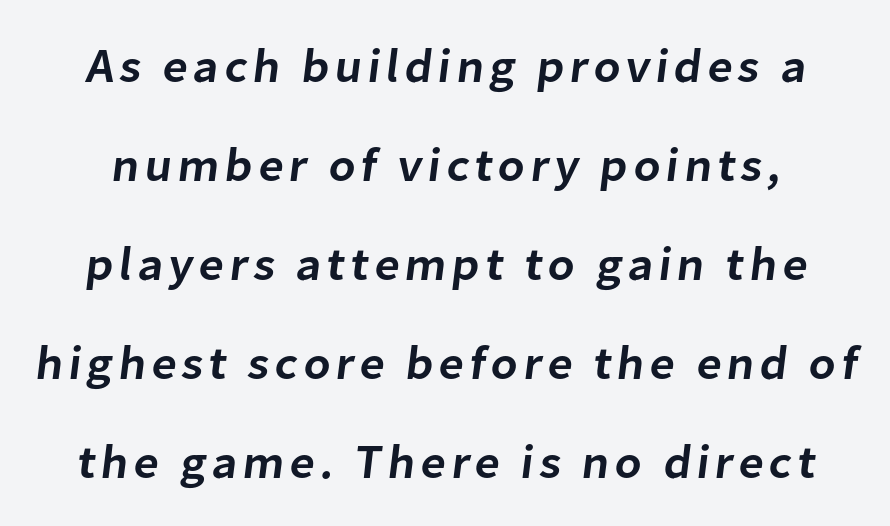
Q: Is the text bold? A: Semi-bold.
Q: Is the typeface a serif or a sans-serif typeface? A: Sans-serif.
Q: Is the text underlined? A: No.
Q: Is the spacing between lines tight, normal or loose? A: Loose.
Q: Width (condensed, normal, or wide)? A: Normal.
Q: Stroke contrast? A: Low.
Q: x-height? A: Medium.
Q: Monospaced? A: No.
